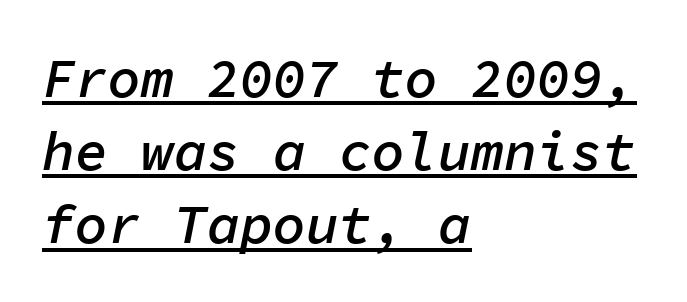
Slanted lettering throughout. Strokes here are thickened, but only to semibold level. This rendering features underlined lettering. Rows of type keep a routine distance in the vertical direction. The rag falls on the right side of this text block.
